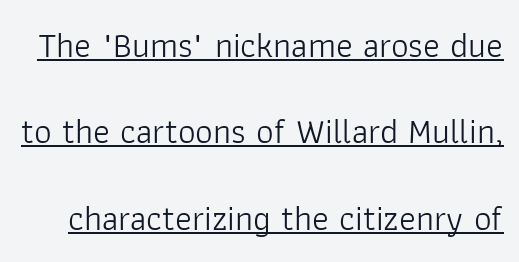
Q: Is the text bold? A: No.
Q: Is the text italic (slanted)? A: No, it is upright.
Q: Is the typeface a serif or a sans-serif typeface? A: Sans-serif.
Q: Is the text underlined? A: Yes.
Q: Is the spacing between letters normal or unusually wide? A: Normal.
Q: Is the spacing between lines tight, normal or loose? A: Loose.
Q: Width (condensed, normal, or wide)? A: Normal.
Q: Stroke contrast? A: Low.
Q: x-height? A: Medium.
Q: Monospaced? A: No.
